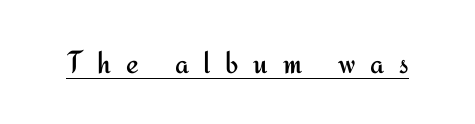
{"serif": "no", "italic": "no", "bold": "no", "weight": "regular", "width": "normal", "stroke_contrast": "medium", "x_height": "small", "monospaced": "no", "underline": "yes", "letter_spacing": "wide", "letter_spacing_em": 0.46, "glyph_px": 32}
